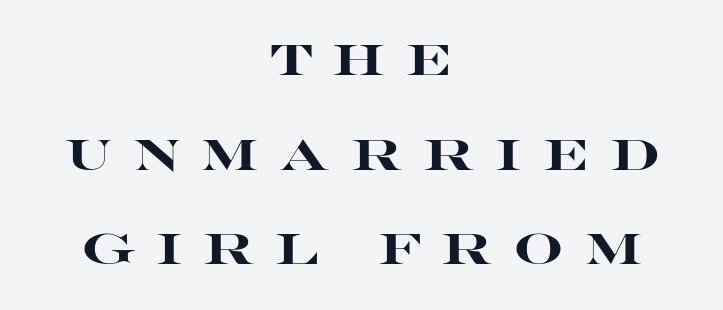
The space directly below the letters is spotless. There is plenty of visible air inserted between adjacent glyphs. Casual observation: everything's sitting right in the middle. A roman cut, with each character standing at attention. The font is running at its bold setting.
